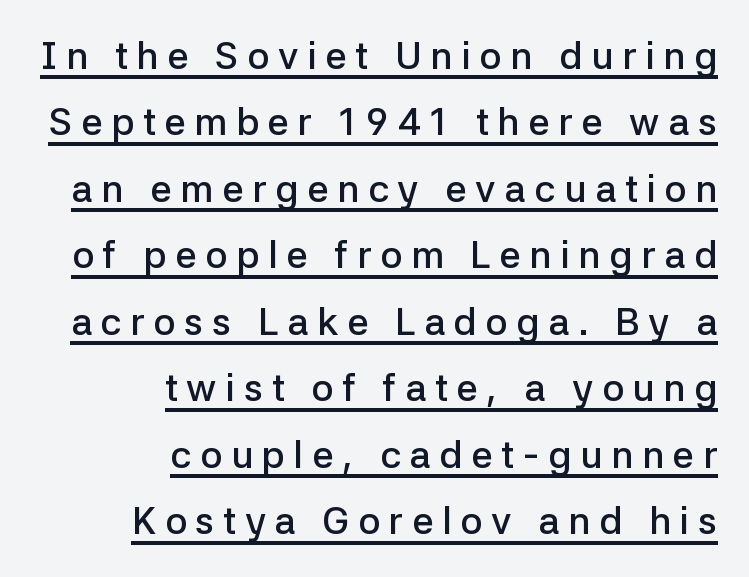
Q: Is the text bold? A: Semi-bold.
Q: Is the text italic (slanted)? A: No, it is upright.
Q: Is the typeface a serif or a sans-serif typeface? A: Sans-serif.
Q: Is the text underlined? A: Yes.
Q: How is the paragraph aligned? A: Right-aligned.
Q: Is the spacing between letters normal or unusually wide? A: Unusually wide.
Q: Width (condensed, normal, or wide)? A: Normal.
Q: Stroke contrast? A: Low.
Q: x-height? A: Medium.
Q: Monospaced? A: No.
